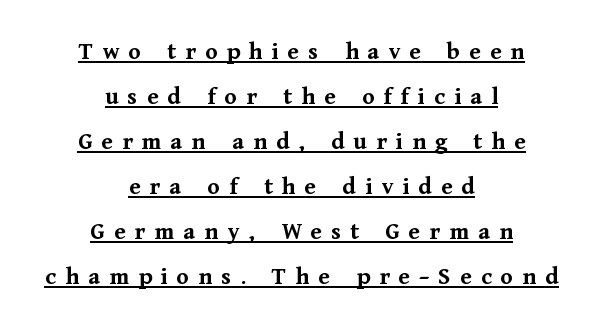
{"italic": "no", "bold": "yes", "underline": "yes", "align": "center", "line_spacing_ratio": 1.8, "letter_spacing": "wide", "letter_spacing_em": 0.36, "glyph_px": 25}
